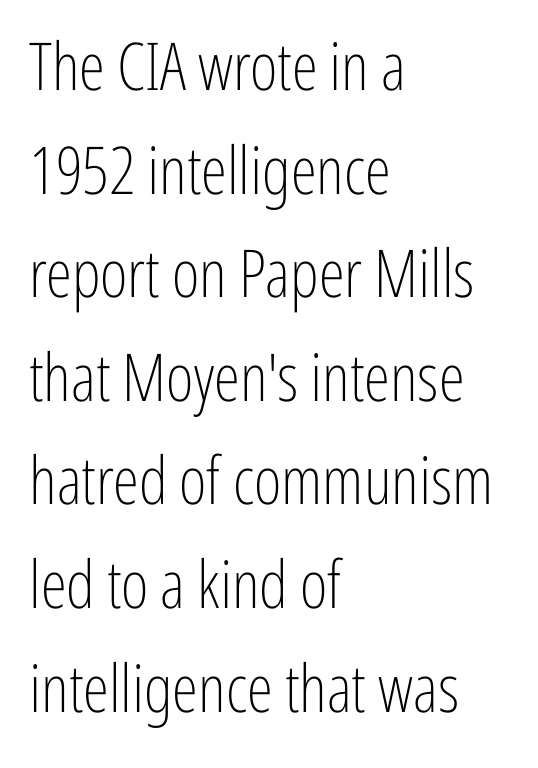
Q: Is the text bold? A: No.
Q: Is the text italic (slanted)? A: No, it is upright.
Q: Is the typeface a serif or a sans-serif typeface? A: Sans-serif.
Q: Is the text underlined? A: No.
Q: How is the paragraph aligned? A: Left-aligned.
Q: Is the spacing between letters normal or unusually wide? A: Normal.
Q: Is the spacing between lines tight, normal or loose? A: Normal.
Q: Width (condensed, normal, or wide)? A: Condensed.
Q: Stroke contrast? A: Low.
Q: x-height? A: Medium.
Q: Monospaced? A: No.
